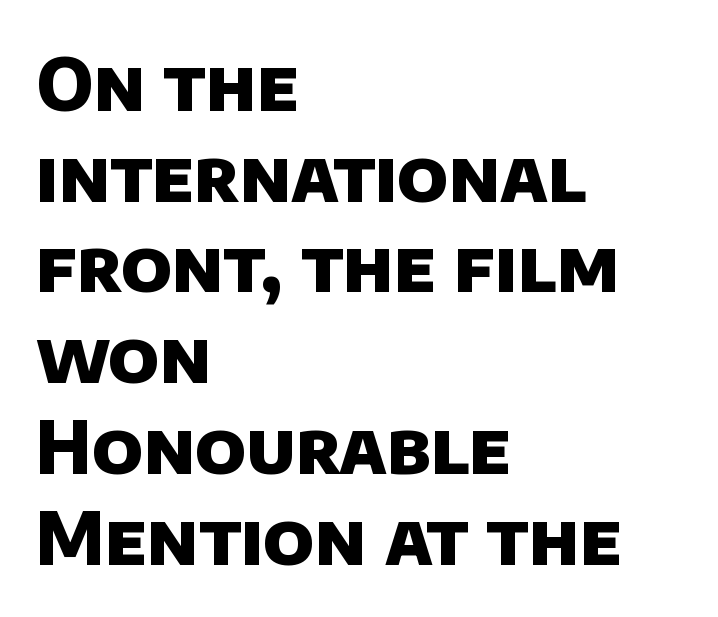
{"serif": "no", "bold": "yes", "weight": "heavy", "width": "normal", "stroke_contrast": "low", "x_height": "large", "monospaced": "no", "underline": "no", "align": "left", "line_spacing": "normal", "line_spacing_ratio": 1.26, "letter_spacing": "normal", "letter_spacing_em": 0.0, "glyph_px": 72}
